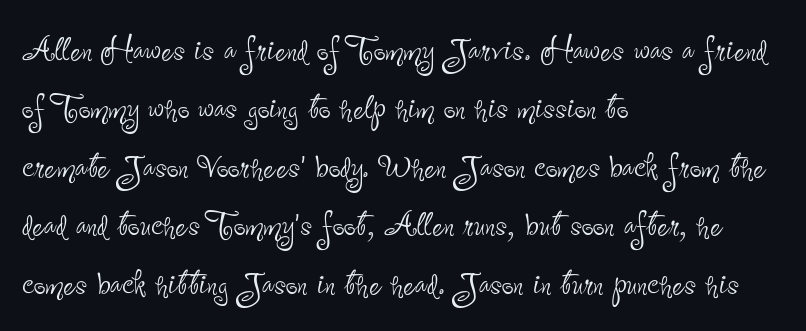
Proportional: the letters do not fall into vertical columns. The rag falls on the right side of this text block. Honestly, the letter spacing is just normal — you wouldn't notice it. The leading is moderate, giving the passage an even texture. Weight: regular or lighter.
